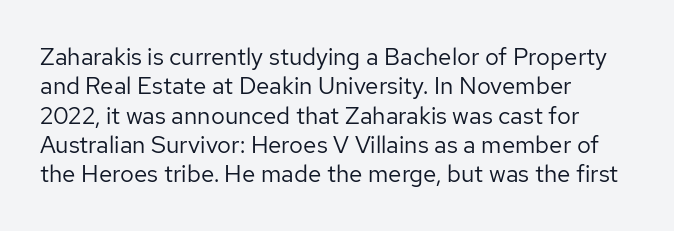
{"italic": "no", "bold": "no", "underline": "no", "align": "left", "line_spacing_ratio": 1.22, "letter_spacing": "normal", "letter_spacing_em": 0.0, "glyph_px": 24}
